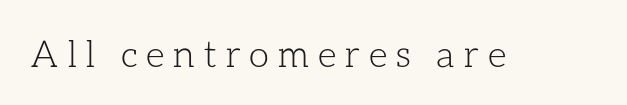
The letterforms stand isolated, each surrounded by extra space. A bare baseline throughout the passage. Vertical stems look standard width or narrower in stroke. Each letter keeps its own natural width here, so spacing adapts to shape. If you drew a line through each stem, it would be perfectly vertical.
